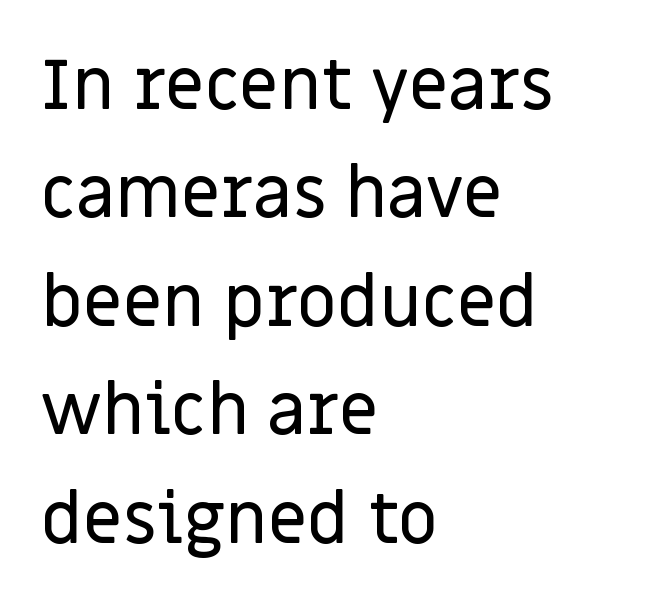
{"serif": "no", "italic": "no", "width": "normal", "stroke_contrast": "low", "x_height": "large", "monospaced": "no", "underline": "no", "align": "left", "line_spacing": "normal", "line_spacing_ratio": 1.55, "letter_spacing": "normal", "letter_spacing_em": 0.0, "glyph_px": 70}
